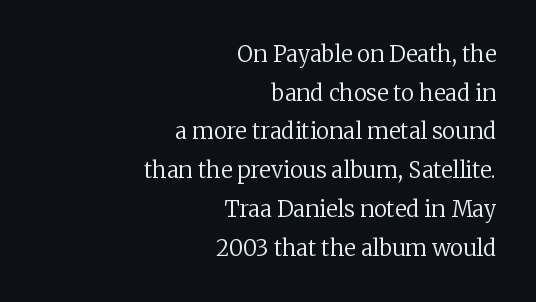
Q: Is the text bold? A: No.
Q: Is the text italic (slanted)? A: No, it is upright.
Q: Is the text underlined? A: No.
Q: How is the paragraph aligned? A: Right-aligned.
Q: Is the spacing between letters normal or unusually wide? A: Normal.
